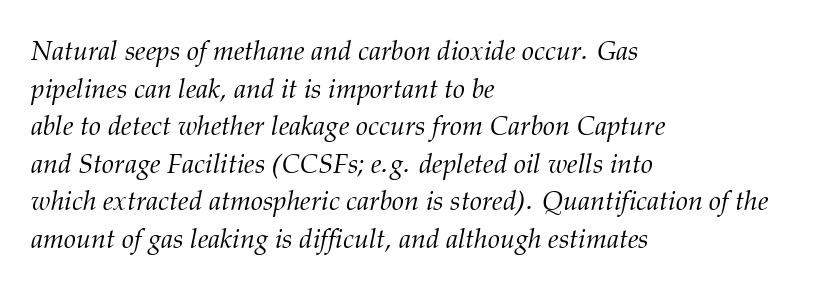
If you drew a ruler down the left edge, every line would touch it. Designer's note — italics engaged. The specimen omits any rule beneath the text block's lines. Students, observe: this is what conventionally led text looks like. Compared with a typical body face, this is equally light or lighter still.
